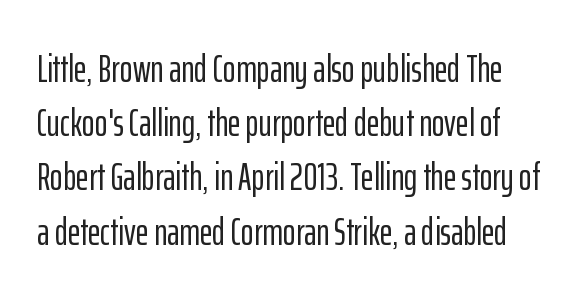
The image shows 39 px condensed sans-serif type, upright; set normal line spacing (1.39x), normal letter spacing, not underlined; low stroke contrast and a medium x-height.
